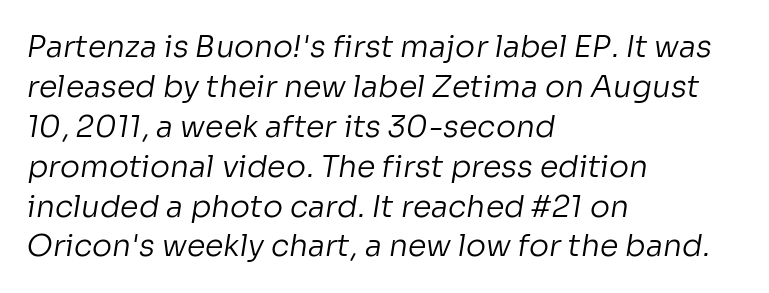
{"serif": "no", "bold": "no", "weight": "regular", "width": "normal", "stroke_contrast": "low", "x_height": "medium", "monospaced": "no", "underline": "no", "align": "left", "line_spacing": "normal", "line_spacing_ratio": 1.33, "letter_spacing": "normal", "letter_spacing_em": 0.0, "glyph_px": 30}
